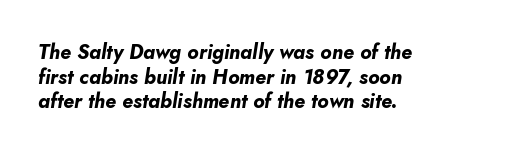
{"italic": "yes", "lean": "right", "slant_degrees": 10, "bold": "yes", "underline": "no", "align": "left", "line_spacing_ratio": 1.23, "letter_spacing": "normal", "letter_spacing_em": 0.0, "glyph_px": 20}
